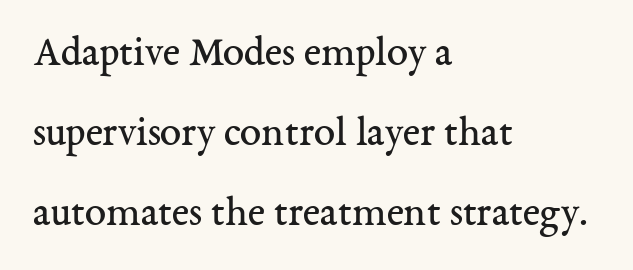
If you drew a line through each stem, it would be perfectly vertical. These glyphs show unthickened strokes, regular width or finer. The gap between lines stays unmarked. Glyph-to-glyph distance matches everyday printed text.
